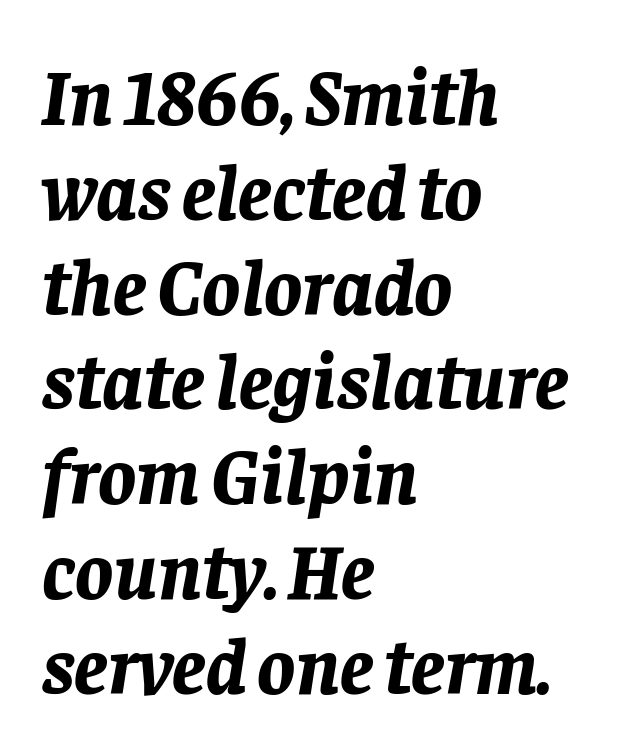
Q: Is the text bold? A: Yes.
Q: Is the text italic (slanted)? A: Yes, it leans right by about 8 degrees.
Q: Is the text underlined? A: No.
Q: How is the paragraph aligned? A: Left-aligned.
Q: Is the spacing between letters normal or unusually wide? A: Normal.
Q: Width (condensed, normal, or wide)? A: Normal.
Q: Stroke contrast? A: Low.
Q: x-height? A: Large.
Q: Monospaced? A: No.
